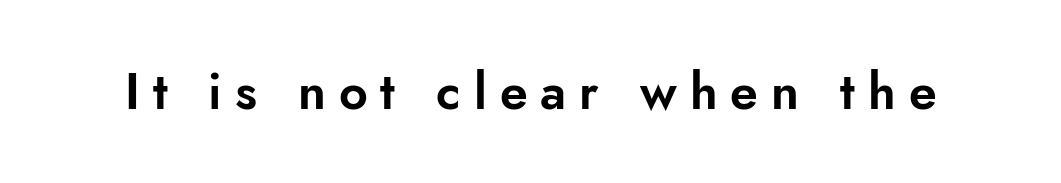
{"serif": "no", "italic": "no", "width": "normal", "stroke_contrast": "low", "x_height": "small", "monospaced": "no", "underline": "no", "letter_spacing": "wide", "letter_spacing_em": 0.26, "glyph_px": 50}
